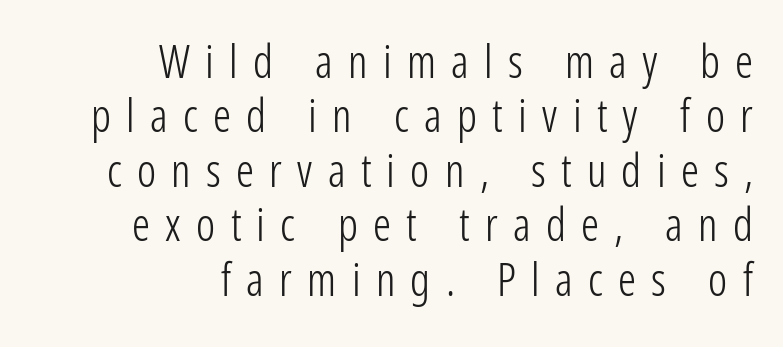
Q: Is the text bold? A: No.
Q: Is the text italic (slanted)? A: No, it is upright.
Q: Is the typeface a serif or a sans-serif typeface? A: Sans-serif.
Q: Is the text underlined? A: No.
Q: How is the paragraph aligned? A: Right-aligned.
Q: Is the spacing between letters normal or unusually wide? A: Unusually wide.
Q: Width (condensed, normal, or wide)? A: Condensed.
Q: Stroke contrast? A: Low.
Q: x-height? A: Medium.
Q: Monospaced? A: No.
